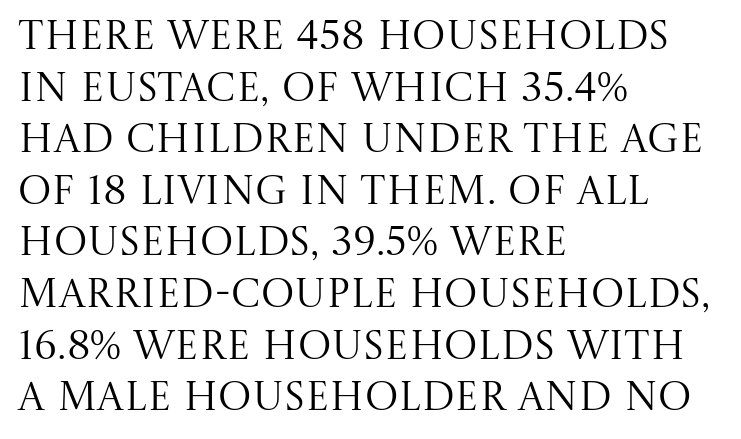
This sample uses plain, unmodified letter spacing. Nobody drew a line under any word here. Does the copy run flush right? No — it runs flush left. Look at the bottom of the vertical strokes: they flare into serifs here.
